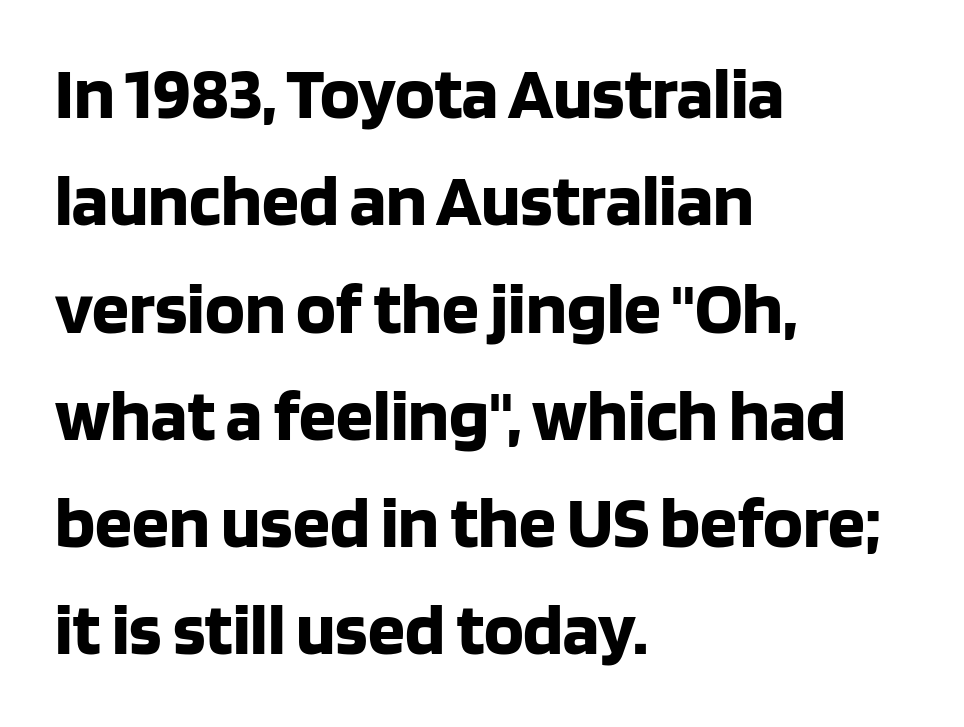
The image shows 74 px bold sans-serif type, upright; set left-aligned, normal line spacing (1.45x), normal letter spacing, not underlined; low stroke contrast and a large x-height.
